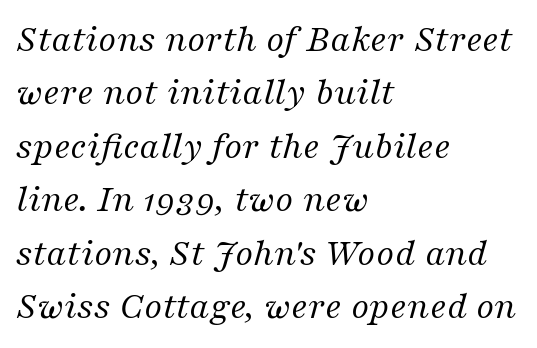
The image shows 39 px regular-weight serif type, italic (leaning right); set left-aligned, normal line spacing (1.37x), normal letter spacing, not underlined; medium stroke contrast and a medium x-height.
